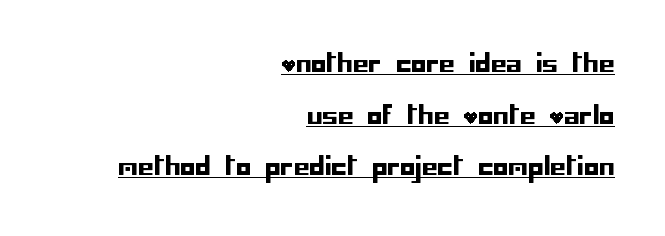
{"italic": "no", "underline": "yes", "align": "right", "line_spacing": "loose", "line_spacing_ratio": 2.07, "letter_spacing": "normal", "letter_spacing_em": 0.0, "glyph_px": 25}
